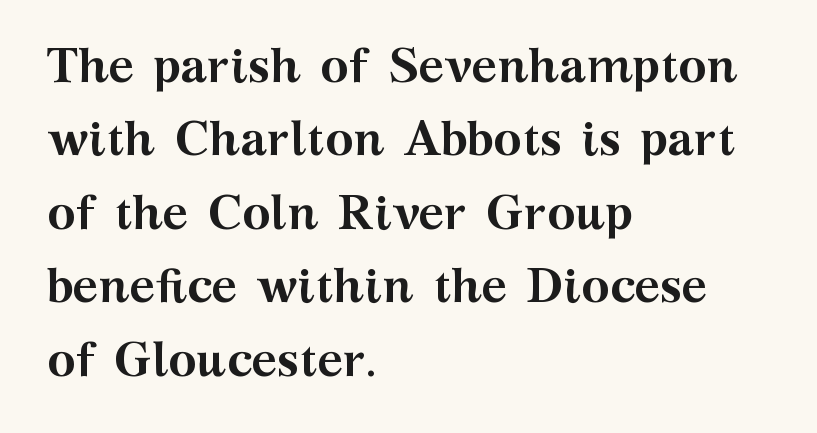
Q: Is the text bold? A: Yes.
Q: Is the text italic (slanted)? A: No, it is upright.
Q: Is the typeface a serif or a sans-serif typeface? A: Serif.
Q: Is the text underlined? A: No.
Q: How is the paragraph aligned? A: Left-aligned.
Q: Is the spacing between letters normal or unusually wide? A: Normal.
Q: Is the spacing between lines tight, normal or loose? A: Normal.
Q: Width (condensed, normal, or wide)? A: Wide.
Q: Stroke contrast? A: Medium.
Q: x-height? A: Medium.
Q: Monospaced? A: No.
